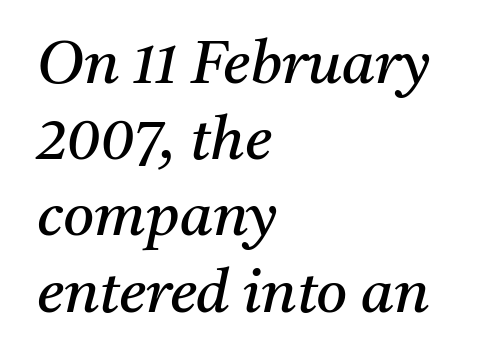
{"serif": "yes", "italic": "yes", "lean": "right", "slant_degrees": 11, "bold": "no", "weight": "regular", "width": "normal", "stroke_contrast": "medium", "x_height": "medium", "monospaced": "no", "underline": "no", "align": "left", "line_spacing": "normal", "line_spacing_ratio": 1.27, "letter_spacing": "normal", "letter_spacing_em": 0.0, "glyph_px": 60}
